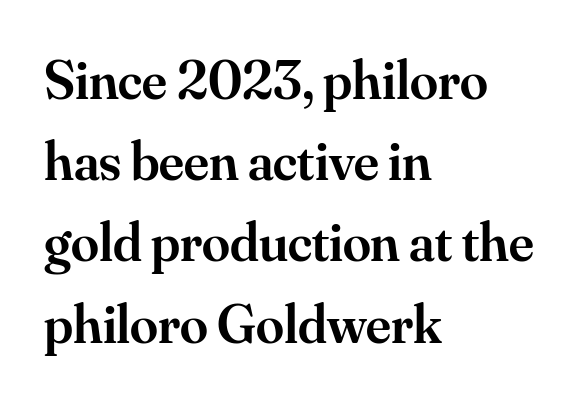
The image shows 56 px semibold serif type, upright; set left-aligned, normal line spacing (1.45x), normal letter spacing, not underlined; medium stroke contrast and a small x-height.
